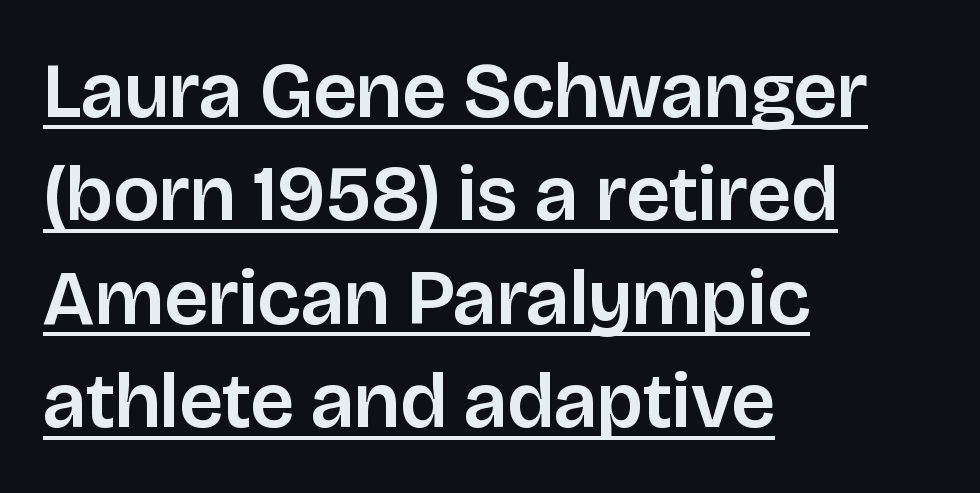
{"serif": "no", "italic": "no", "width": "normal", "stroke_contrast": "low", "x_height": "large", "monospaced": "no", "underline": "yes", "align": "left", "line_spacing": "normal", "line_spacing_ratio": 1.31, "letter_spacing": "normal", "letter_spacing_em": 0.0, "glyph_px": 79}
